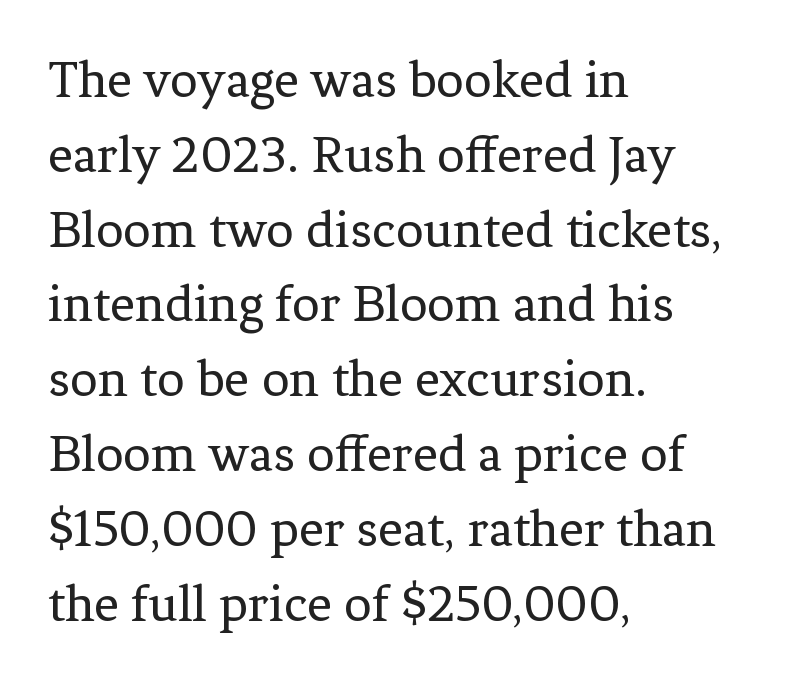
Descenders are the only things crossing below the line. Typographically, this falls in the serif category. The letters stand straight up with perfectly vertical stems. The typeface has the unassuming heft of standard copy or less. Character widths vary here, with narrow letters taking less room than wide ones. A student would call this left alignment; a typographer would say flush left, rag right.
